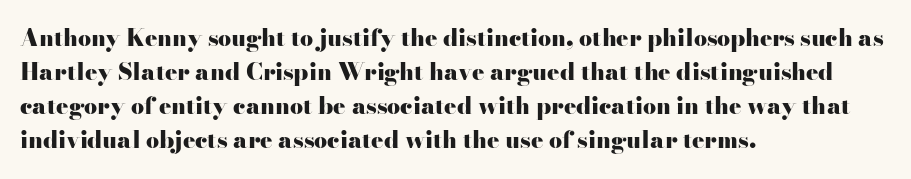
The strip under each line holds only bare page. How are the letters spaced? Ordinarily, with no added tracking. Line spacing here is normal. This rendering uses left alignment, leaving the right contour irregular. When letters stand straight like this, we call the style roman or upright. The rendering uses a bold face; every stroke is thick and dark.
